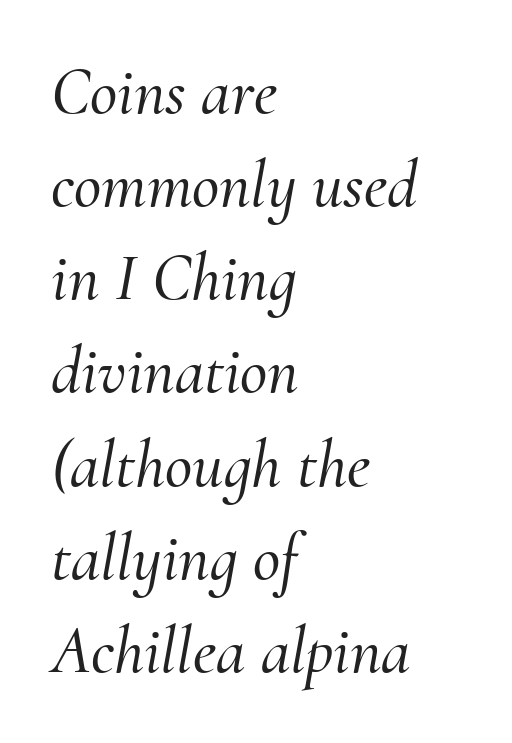
{"serif": "yes", "italic": "yes", "lean": "right", "slant_degrees": 10, "width": "normal", "stroke_contrast": "medium", "x_height": "small", "monospaced": "no", "underline": "no", "align": "left", "line_spacing": "normal", "line_spacing_ratio": 1.39, "letter_spacing": "normal", "letter_spacing_em": 0.0, "glyph_px": 67}
